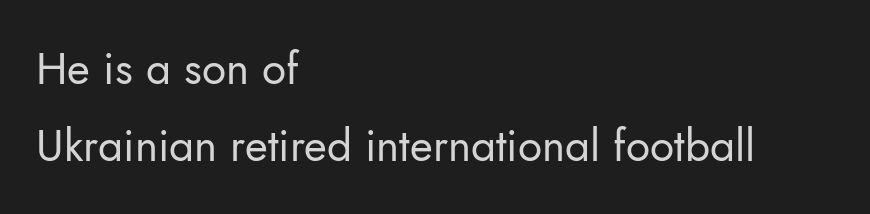
Teacher's note: observe the even left margin — that is flush-left alignment. Has an underline been added? It has not. The font sits on the lighter half of the weight spectrum, regular included. No italicization has been applied; the sample stays upright. Words appear dense and cohesive because spacing is normal. Proportional: the letters do not fall into vertical columns.
